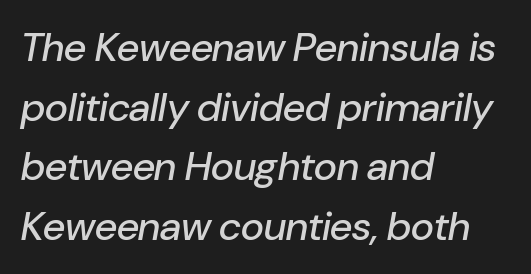
The image shows 40 px text type, italic (leaning right); set left-aligned, normal line spacing (1.49x), normal letter spacing, not underlined; low stroke contrast and a medium x-height.
